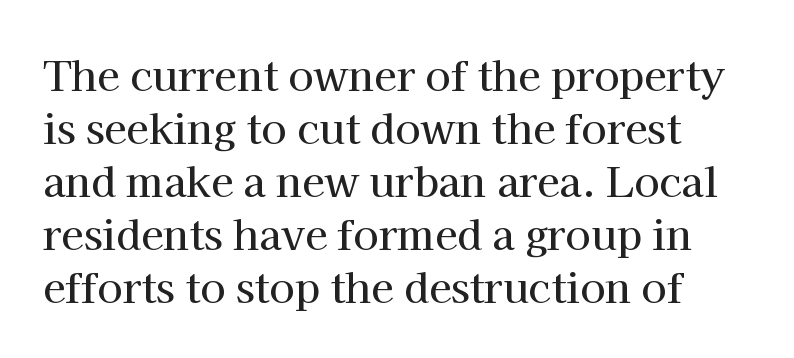
Q: Is the text italic (slanted)? A: No, it is upright.
Q: Is the typeface a serif or a sans-serif typeface? A: Serif.
Q: Is the text underlined? A: No.
Q: Is the spacing between letters normal or unusually wide? A: Normal.
Q: Is the spacing between lines tight, normal or loose? A: Normal.
Q: Width (condensed, normal, or wide)? A: Normal.
Q: Stroke contrast? A: High.
Q: x-height? A: Medium.
Q: Monospaced? A: No.
